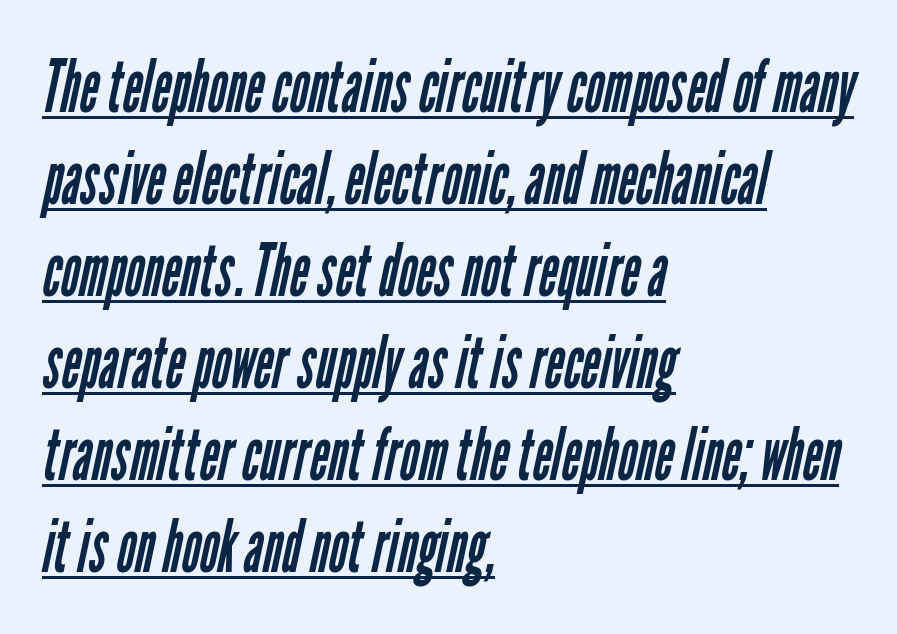
Q: Is the text bold? A: No.
Q: Is the typeface a serif or a sans-serif typeface? A: Sans-serif.
Q: Is the text underlined? A: Yes.
Q: How is the paragraph aligned? A: Left-aligned.
Q: Is the spacing between letters normal or unusually wide? A: Normal.
Q: Is the spacing between lines tight, normal or loose? A: Normal.
Q: Width (condensed, normal, or wide)? A: Condensed.
Q: Stroke contrast? A: Low.
Q: x-height? A: Medium.
Q: Monospaced? A: No.
